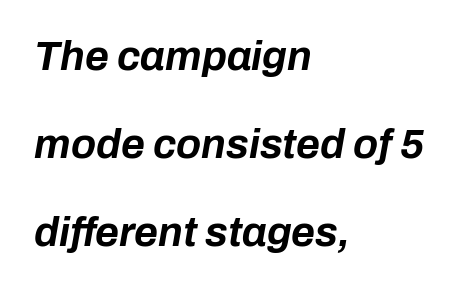
The face used here is proportionally spaced, like ordinary book or web type. The horizontal fit of the characters is conventional and even. A bare baseline throughout the passage. Notice how thick the strokes are: this is what a full bold looks like.
